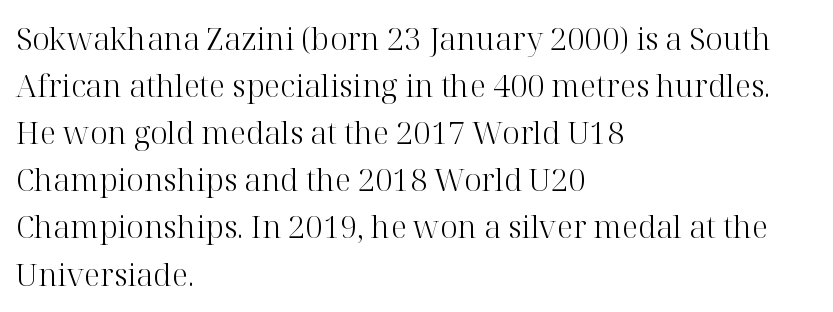
The image shows 31 px light serif type, upright; set left-aligned, normal line spacing (1.52x), normal letter spacing, not underlined; high stroke contrast and a medium x-height.
